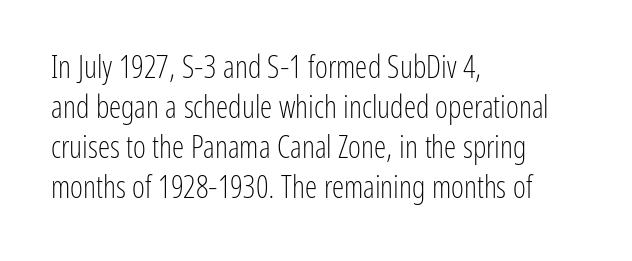
Q: Is the text bold? A: No.
Q: Is the text italic (slanted)? A: No, it is upright.
Q: Is the typeface a serif or a sans-serif typeface? A: Sans-serif.
Q: Is the text underlined? A: No.
Q: How is the paragraph aligned? A: Left-aligned.
Q: Is the spacing between letters normal or unusually wide? A: Normal.
Q: Is the spacing between lines tight, normal or loose? A: Normal.
Q: Width (condensed, normal, or wide)? A: Condensed.
Q: Stroke contrast? A: Low.
Q: x-height? A: Medium.
Q: Monospaced? A: No.
